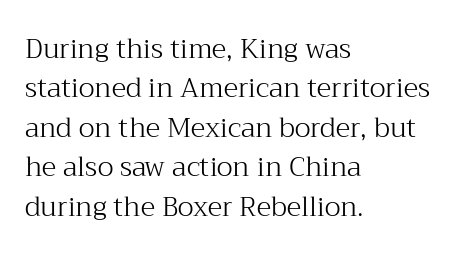
Q: Is the text bold? A: No.
Q: Is the text italic (slanted)? A: No, it is upright.
Q: Is the text underlined? A: No.
Q: How is the paragraph aligned? A: Left-aligned.
Q: Is the spacing between letters normal or unusually wide? A: Normal.
Q: Is the spacing between lines tight, normal or loose? A: Normal.
